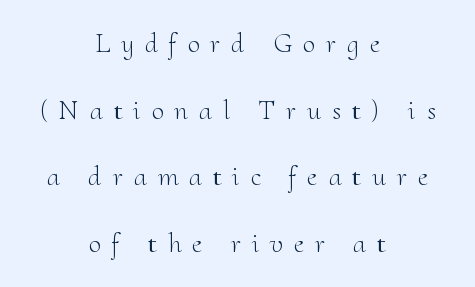
Q: Is the text bold? A: No.
Q: Is the text italic (slanted)? A: No, it is upright.
Q: Is the typeface a serif or a sans-serif typeface? A: Serif.
Q: Is the text underlined? A: No.
Q: How is the paragraph aligned? A: Centered.
Q: Is the spacing between letters normal or unusually wide? A: Unusually wide.
Q: Is the spacing between lines tight, normal or loose? A: Loose.
Q: Width (condensed, normal, or wide)? A: Normal.
Q: Stroke contrast? A: Medium.
Q: x-height? A: Small.
Q: Monospaced? A: No.
